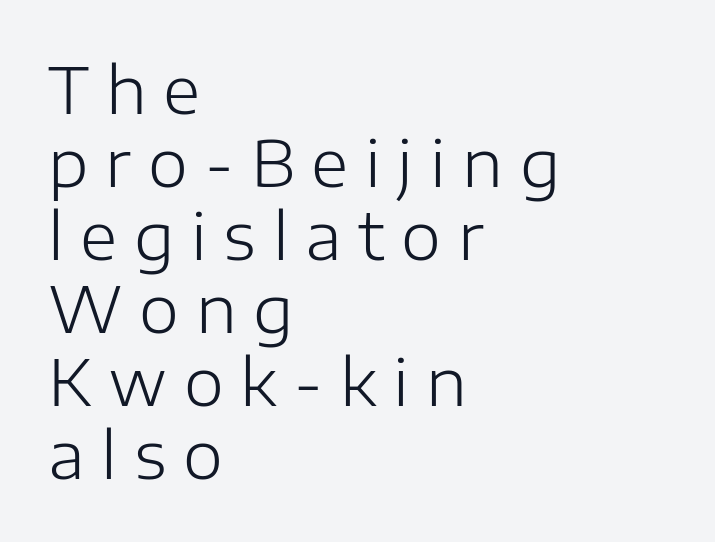
{"serif": "no", "italic": "no", "bold": "no", "weight": "light", "width": "normal", "stroke_contrast": "low", "x_height": "medium", "monospaced": "no", "underline": "no", "align": "left", "line_spacing": "tight", "line_spacing_ratio": 1.14, "letter_spacing": "wide", "letter_spacing_em": 0.26, "glyph_px": 64}
